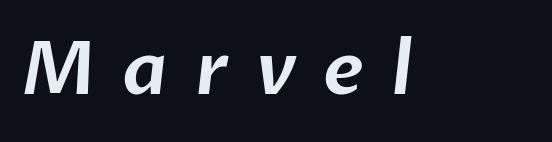
The image shows 73 px sans-serif type; set unusually wide letter spacing (+0.37 em), not underlined; low stroke contrast and a medium x-height.
